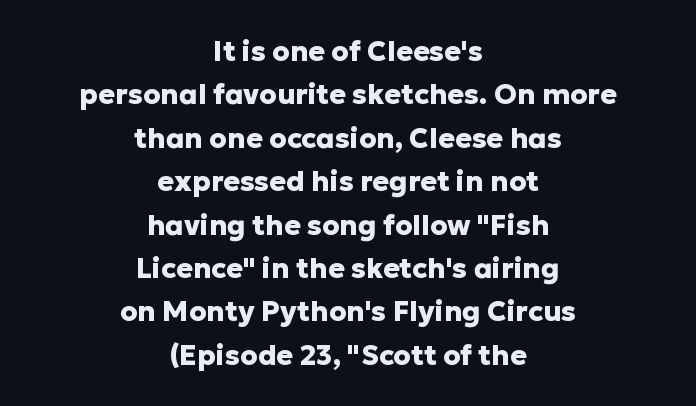
A dark, heavy texture on the line: the type is bold. Whoever set this chose a conventional vertical rhythm. Designer's note — italics off, roman on. Leftover space on each line is divided equally before and after the words.
